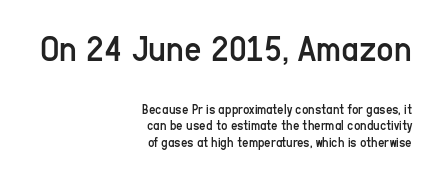
{"serif": "no", "italic": "no", "bold": "no", "weight": "regular", "width": "condensed", "stroke_contrast": "low", "x_height": "medium", "monospaced": "no", "underline": "no", "align": "right", "line_spacing_ratio": 1.17, "letter_spacing": "normal", "letter_spacing_em": 0.0, "larger_block": "first", "size_ratio": 2.71, "glyph_px": 38}
